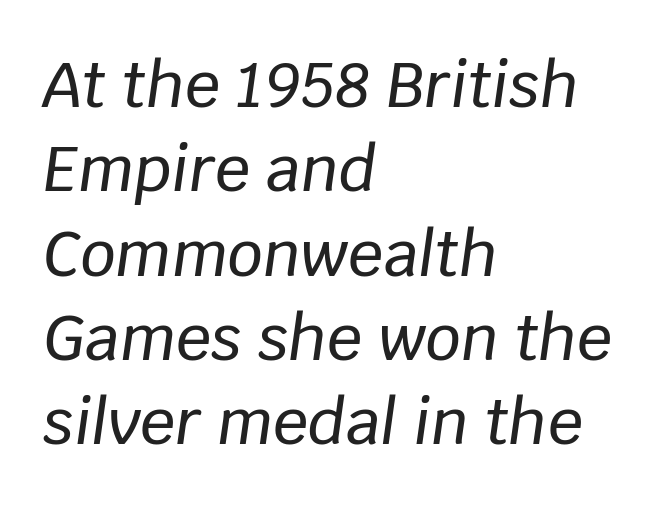
All the whitespace from short lines collects on the right. Short note: letters normally spaced. Summary of vertical rhythm: regular, with standard interline spacing. Does the lettering tilt? It does — this is italic. Spacing verdict: proportional, widths tailored to each character. Bare-footed words on every line.
